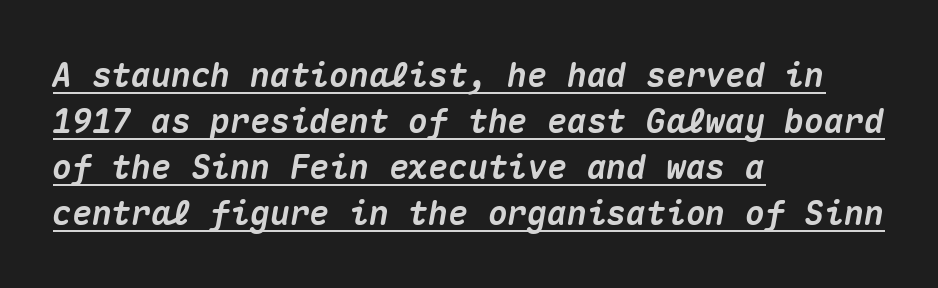
Fixed-width glyphs throughout — classic coding-font behaviour. Thick stems and heavy bowls — unmistakably bold. Is the letter spacing exaggerated? No — it looks like the ordinary default. The glyphs look as if they've been sheared to an angle. The rendered words wear a rule along their underside. The leading is moderate, giving the passage an even texture.
